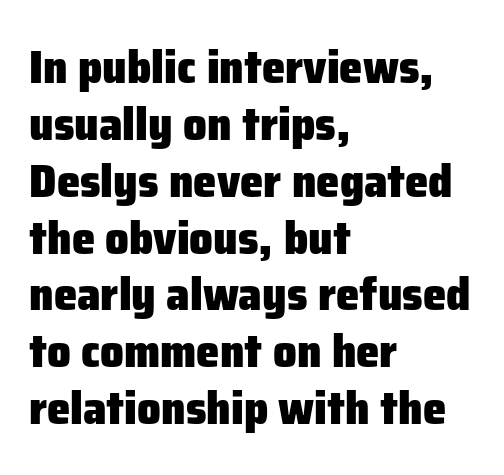
Q: Is the text bold? A: Yes.
Q: Is the text italic (slanted)? A: No, it is upright.
Q: Is the typeface a serif or a sans-serif typeface? A: Sans-serif.
Q: Is the text underlined? A: No.
Q: How is the paragraph aligned? A: Left-aligned.
Q: Is the spacing between letters normal or unusually wide? A: Normal.
Q: Width (condensed, normal, or wide)? A: Normal.
Q: Stroke contrast? A: Low.
Q: x-height? A: Medium.
Q: Monospaced? A: No.
